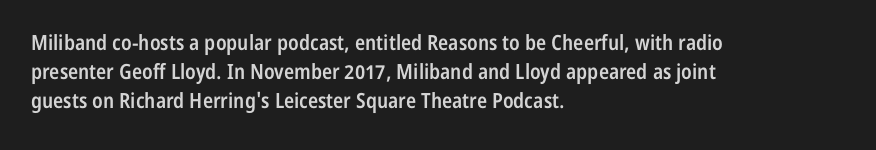
Underlining? Definitely not there. Posture: vertical. The space between consecutive lines is moderate. The paragraph has a hard left edge and a soft right edge. The line texture is even and compact thanks to regular tracking.
